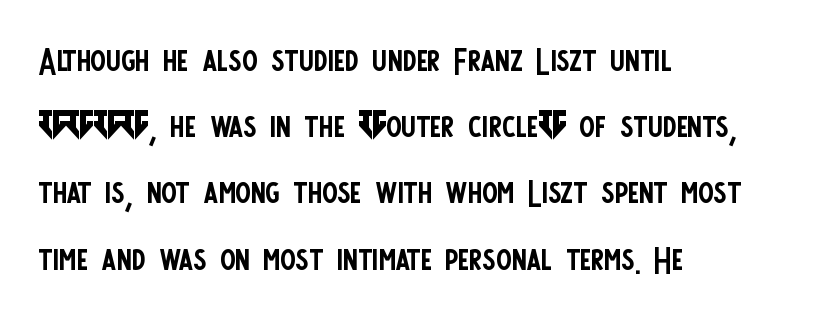
The image shows 46 px regular-weight, condensed sans-serif type, upright; set left-aligned, normal line spacing (1.44x), normal letter spacing, not underlined; low stroke contrast and a large x-height.
